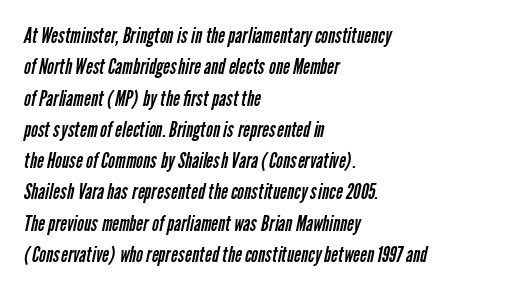
Horizontally, the lines are justified to the leading edge only. The space directly below the letters is spotless. There is no visible air inserted between adjacent glyphs. The face looks like a standard text weight, possibly lighter.
